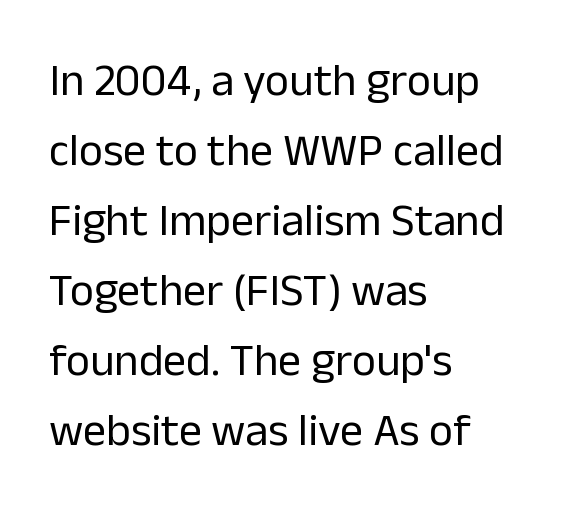
The image shows 46 px regular-weight sans-serif type, upright; set left-aligned, normal line spacing (1.52x), normal letter spacing, not underlined; low stroke contrast and a medium x-height.
